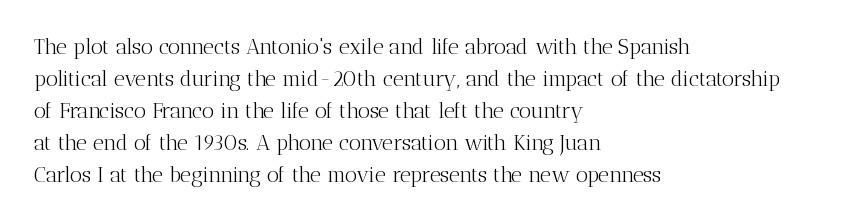
The image shows 21 px text type, upright; set left-aligned, normal line spacing (1.52x), normal letter spacing, not underlined.
